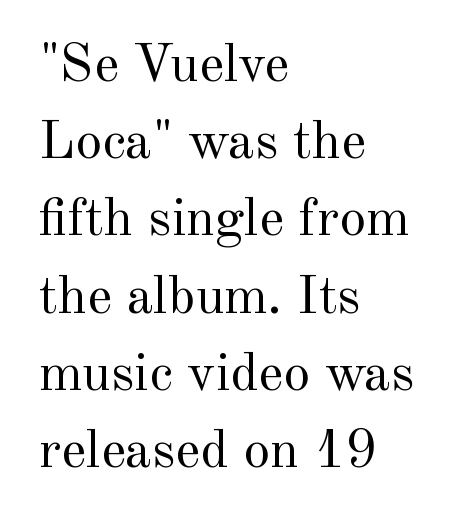
Here the glyphs are tracked normally, forming tight word shapes. The rendering uses a moderate line-height, typical for paragraphs. The rendering shows small feet on the letterforms — a serif design. These lines are set flush left with a ragged right edge. Looks like regular typesetting: each glyph gets only the width it needs.
